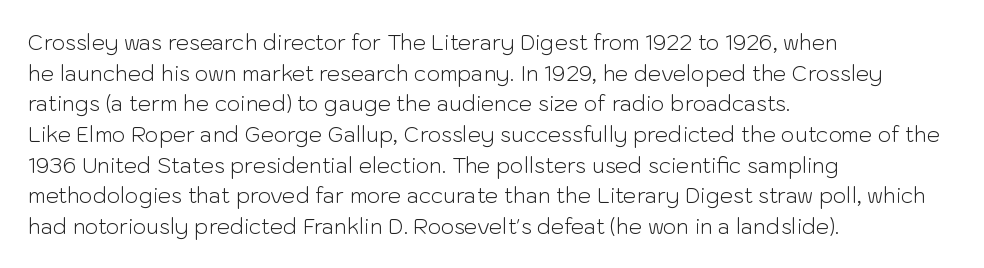
The image shows 21 px text type, upright; set left-aligned, normal line spacing (1.46x), normal letter spacing, not underlined.
